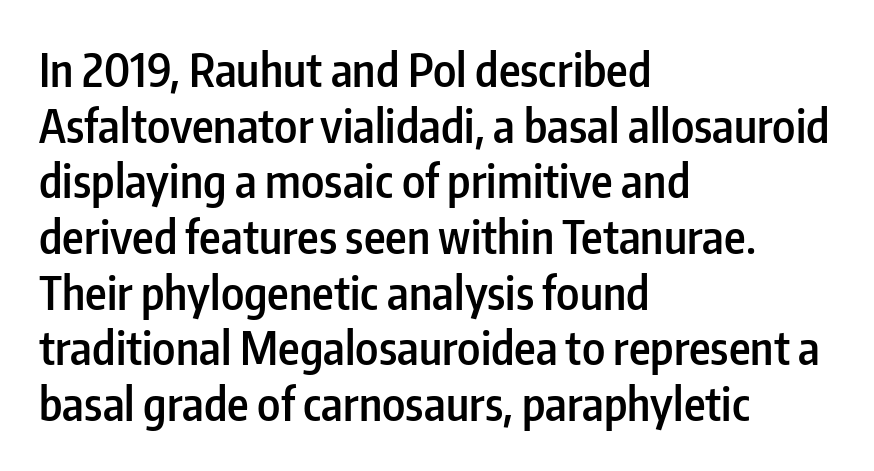
{"serif": "no", "italic": "no", "bold": "semi", "weight": "semibold", "width": "condensed", "stroke_contrast": "low", "x_height": "medium", "monospaced": "no", "underline": "no", "align": "left", "line_spacing_ratio": 1.21, "letter_spacing": "normal", "letter_spacing_em": 0.0, "glyph_px": 46}
